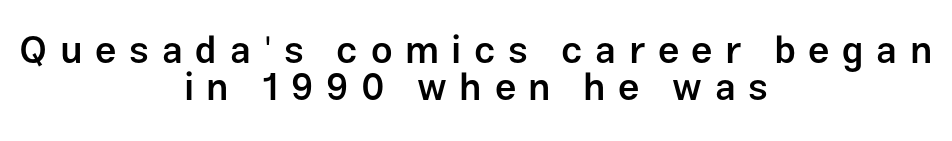
{"serif": "no", "italic": "no", "bold": "semi", "weight": "semibold", "width": "normal", "stroke_contrast": "low", "x_height": "medium", "monospaced": "no", "underline": "no", "align": "center", "line_spacing": "tight", "line_spacing_ratio": 0.97, "letter_spacing": "wide", "letter_spacing_em": 0.33, "glyph_px": 38}
